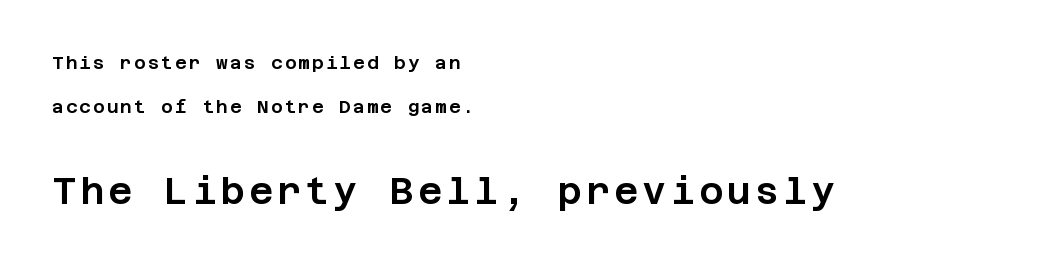
The image shows 37 px sans-serif type, upright; set left-aligned, loose line spacing (2.44x), not underlined; the second (bottom) block is 2.06x larger; low stroke contrast and a large x-height.
